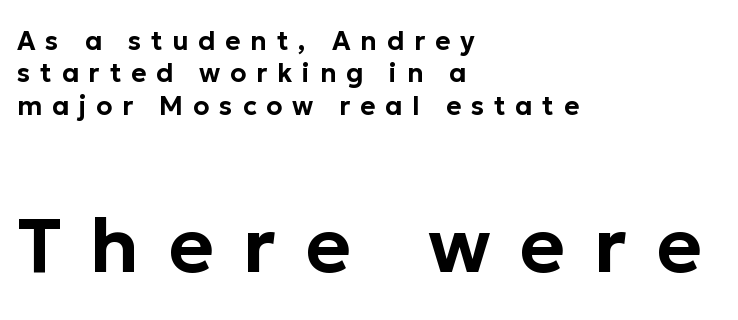
{"serif": "no", "italic": "no", "width": "normal", "stroke_contrast": "low", "x_height": "medium", "monospaced": "no", "underline": "no", "align": "left", "line_spacing": "normal", "line_spacing_ratio": 1.25, "letter_spacing": "wide", "letter_spacing_em": 0.38, "larger_block": "second", "size_ratio": 2.96, "glyph_px": 77}
